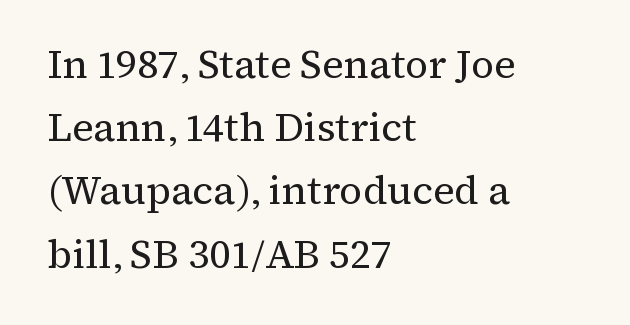
{"serif": "yes", "italic": "no", "bold": "no", "weight": "regular", "width": "normal", "stroke_contrast": "medium", "x_height": "medium", "monospaced": "no", "underline": "no", "align": "left", "line_spacing": "normal", "line_spacing_ratio": 1.58, "letter_spacing": "normal", "letter_spacing_em": 0.0, "glyph_px": 40}
